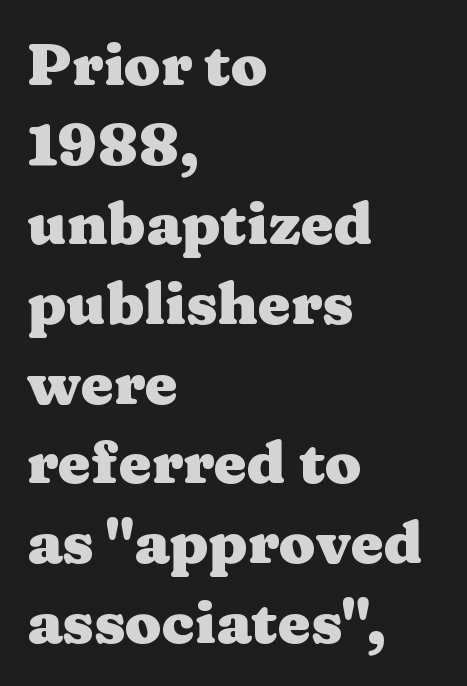
Summary of vertical rhythm: regular, with standard interline spacing. The words here are not underlined. Nope, not italic — everything's standing straight. In terms of letterform style, serifs are clearly present. Line starts are locked; line ends wander.
